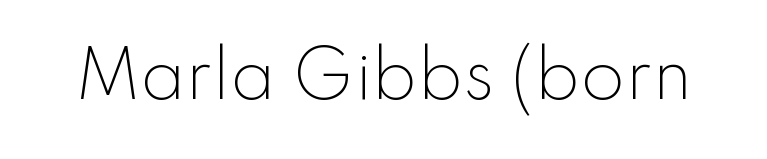
Q: Is the text bold? A: No.
Q: Is the text italic (slanted)? A: No, it is upright.
Q: Is the typeface a serif or a sans-serif typeface? A: Sans-serif.
Q: Is the text underlined? A: No.
Q: Is the spacing between letters normal or unusually wide? A: Normal.
Q: Width (condensed, normal, or wide)? A: Normal.
Q: Stroke contrast? A: Low.
Q: x-height? A: Small.
Q: Monospaced? A: No.
